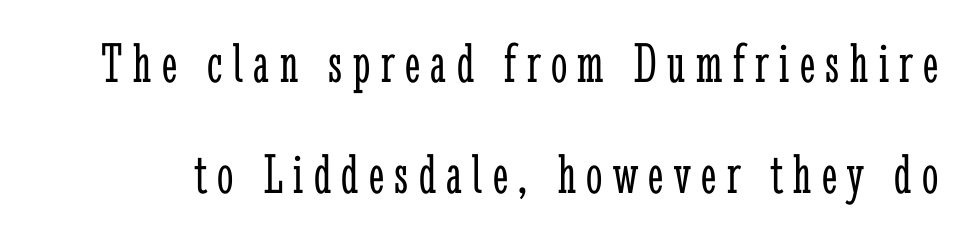
A roman cut, with each character standing at attention. Old-style or modern, the face here clearly has serifs. Vertical stems look standard width or narrower in stroke. A typesetter would call this leading open, well beyond the default. A clean baseline with only descenders dipping below it. Note the varied advance widths — an 'i' is clearly narrower than an 'm'.
